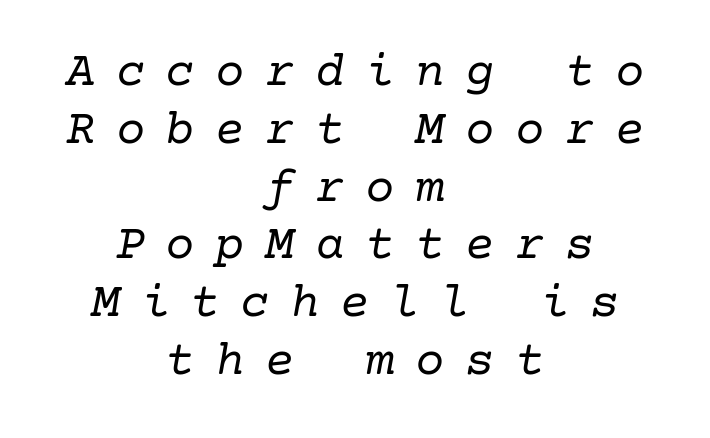
Layout note: lines centered. Bold? No — there's no thickening of the strokes. The glyphs are unaccompanied by any horizontal stroke below them. Observe the serifs anchoring each vertical stroke in this sample.
